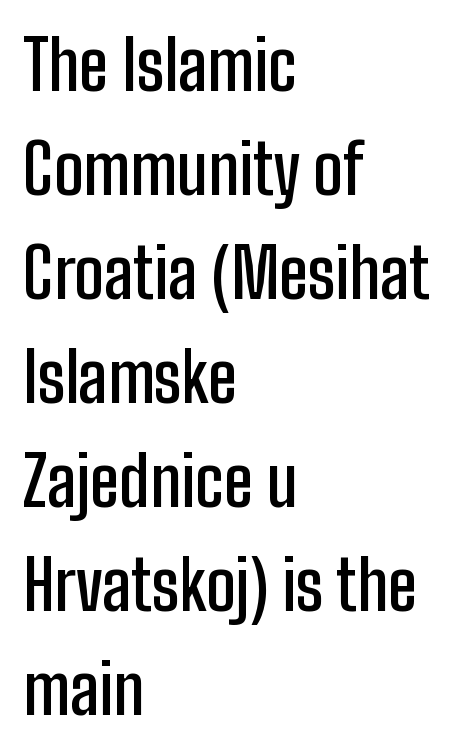
The image shows 68 px semibold, condensed sans-serif type, upright; set left-aligned, normal line spacing (1.53x), normal letter spacing, not underlined; low stroke contrast and a medium x-height.
